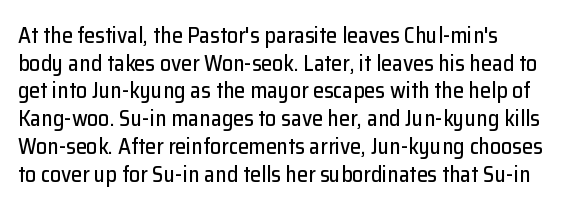
Q: Is the text italic (slanted)? A: No, it is upright.
Q: Is the text underlined? A: No.
Q: Is the spacing between letters normal or unusually wide? A: Normal.
Q: Is the spacing between lines tight, normal or loose? A: Normal.
